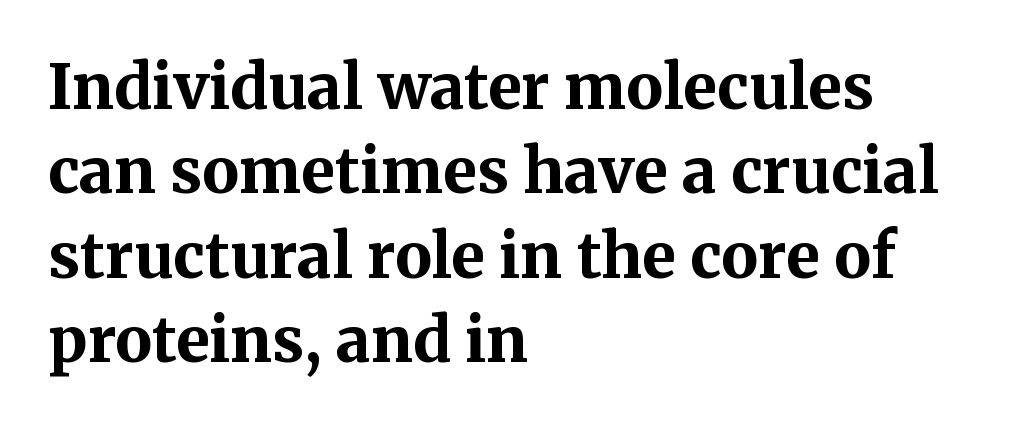
Q: Is the text bold? A: Yes.
Q: Is the text italic (slanted)? A: No, it is upright.
Q: Is the typeface a serif or a sans-serif typeface? A: Serif.
Q: Is the text underlined? A: No.
Q: How is the paragraph aligned? A: Left-aligned.
Q: Is the spacing between letters normal or unusually wide? A: Normal.
Q: Is the spacing between lines tight, normal or loose? A: Normal.
Q: Width (condensed, normal, or wide)? A: Normal.
Q: Stroke contrast? A: Medium.
Q: x-height? A: Medium.
Q: Monospaced? A: No.
